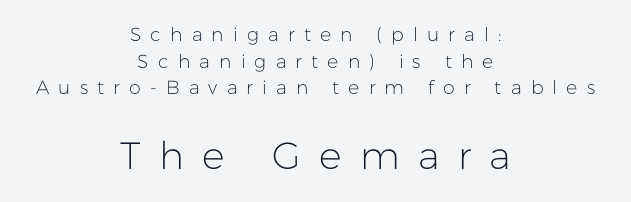
{"serif": "no", "italic": "no", "bold": "no", "weight": "light", "width": "normal", "stroke_contrast": "low", "x_height": "medium", "monospaced": "no", "underline": "no", "align": "center", "line_spacing": "normal", "line_spacing_ratio": 1.4, "letter_spacing": "wide", "letter_spacing_em": 0.48, "larger_block": "second", "size_ratio": 2.0, "glyph_px": 38}
